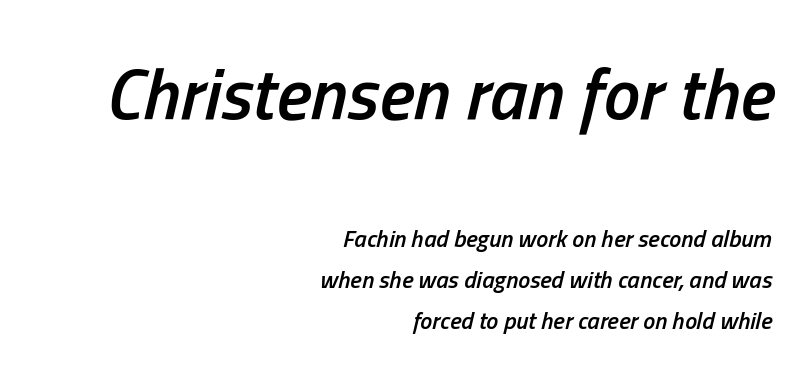
{"italic": "yes", "lean": "right", "slant_degrees": 13, "bold": "semi", "weight": "semibold", "width": "condensed", "stroke_contrast": "low", "x_height": "medium", "monospaced": "no", "underline": "no", "align": "right", "line_spacing_ratio": 1.71, "letter_spacing": "normal", "letter_spacing_em": 0.0, "larger_block": "first", "size_ratio": 3.04, "glyph_px": 73}
